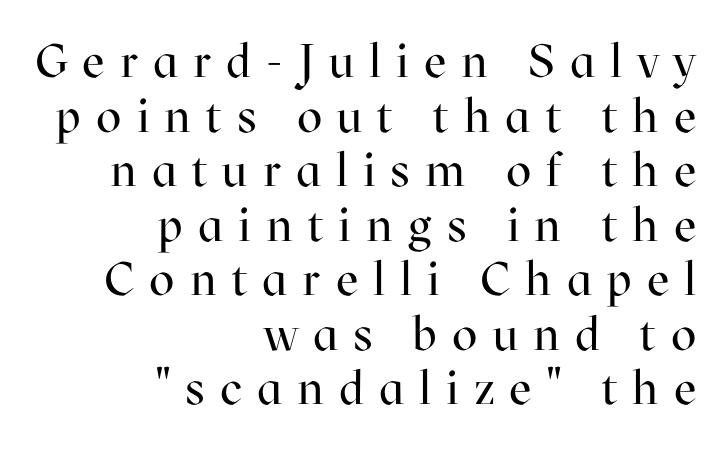
The rendering uses natural spacing where letterforms have individual widths. Line endings align vertically; line beginnings do not. Letters have the restrained weight of plain body copy at most. The font's upright variant was chosen for this text. Beneath every word, the page is bare.
